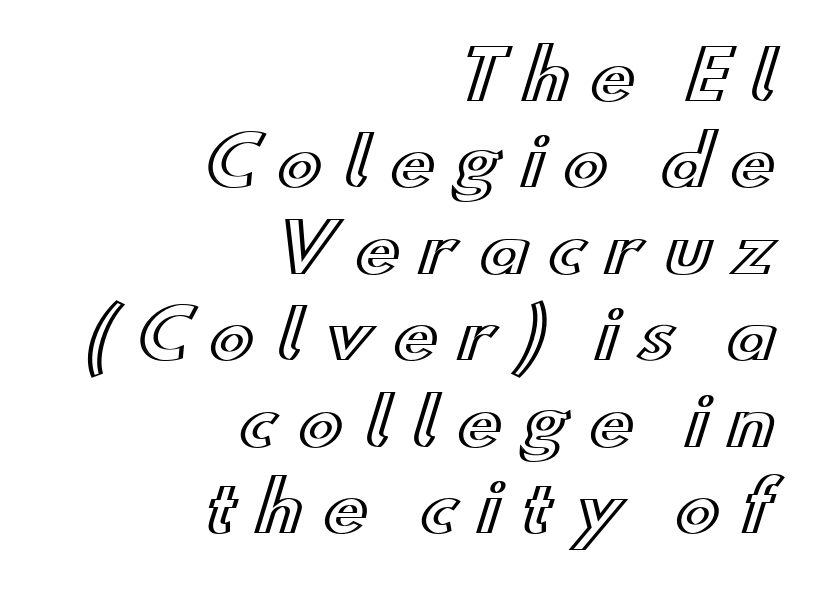
The image shows 67 px wide type; set right-aligned, normal line spacing (1.29x), unusually wide letter spacing (+0.3 em), not underlined; a small x-height.
